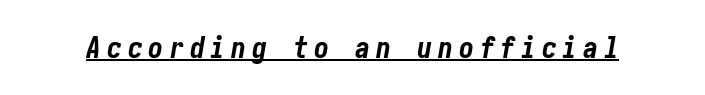
Heft: maximum for text — a bold. These characters rest on top of a visible drawn line. Is the type slanted? Yes — the strokes lean at a clear angle.
